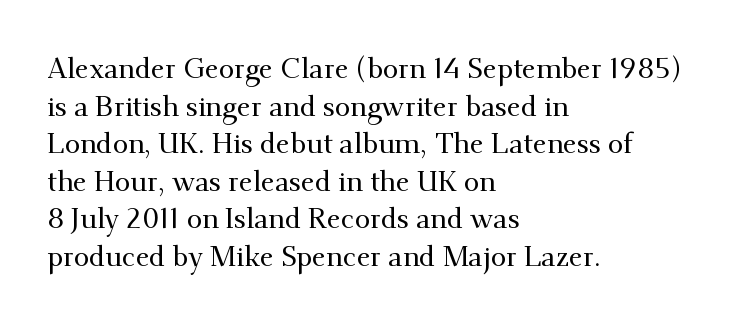
The image shows 28 px serif type, upright; set left-aligned, normal line spacing (1.34x), normal letter spacing, not underlined; medium stroke contrast and a small x-height.
